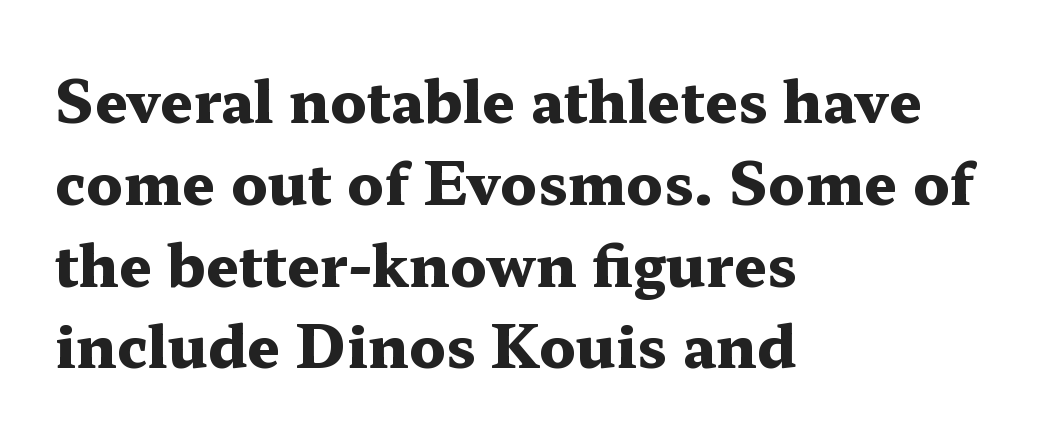
{"serif": "yes", "italic": "no", "bold": "yes", "weight": "heavy", "width": "wide", "stroke_contrast": "medium", "x_height": "medium", "monospaced": "no", "underline": "no", "align": "left", "line_spacing": "normal", "line_spacing_ratio": 1.41, "letter_spacing": "normal", "letter_spacing_em": 0.0, "glyph_px": 58}
